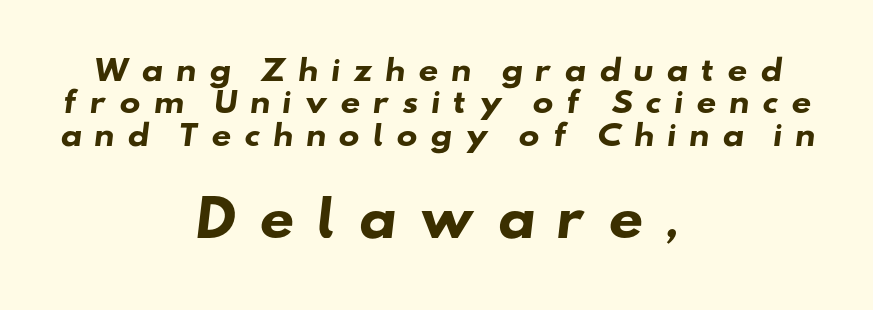
{"serif": "no", "bold": "yes", "weight": "heavy", "width": "wide", "stroke_contrast": "low", "x_height": "small", "monospaced": "no", "underline": "no", "align": "center", "line_spacing_ratio": 1.16, "letter_spacing": "wide", "letter_spacing_em": 0.43, "larger_block": "second", "size_ratio": 1.75, "glyph_px": 49}
